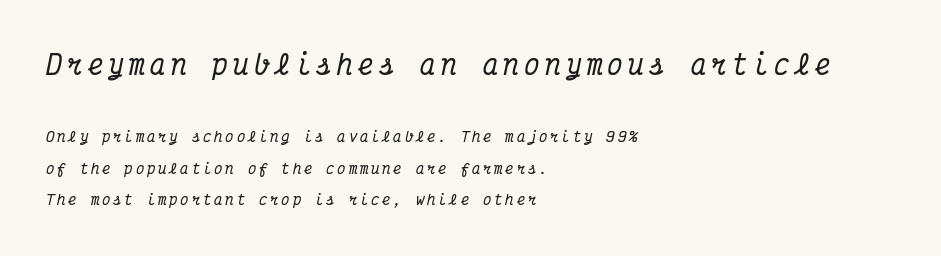
This sample trades compactness for vertical openness between lines. You get the large type first, then a drop to smaller type. Each word looks stretched out because of the extra space between its letters. In CSS terms this would be text-align: left. Rule under the text: the space is simply empty.
